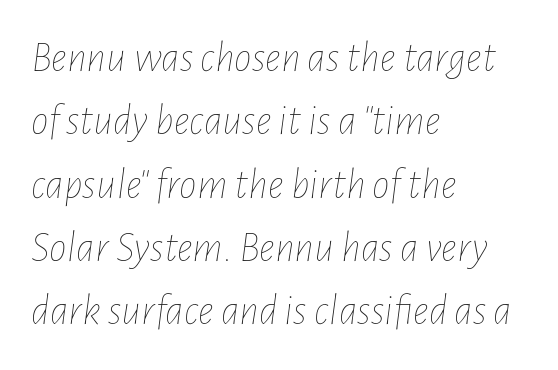
{"italic": "yes", "lean": "right", "slant_degrees": 7, "bold": "no", "weight": "thin", "width": "condensed", "stroke_contrast": "low", "x_height": "medium", "monospaced": "no", "underline": "no", "align": "left", "line_spacing": "normal", "line_spacing_ratio": 1.44, "letter_spacing": "normal", "letter_spacing_em": 0.0, "glyph_px": 44}
